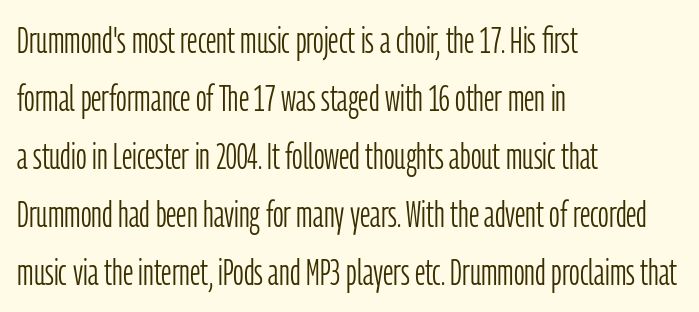
The image shows 37 px light, condensed sans-serif type, upright; set left-aligned, normal line spacing (1.57x), normal letter spacing, not underlined; low stroke contrast and a medium x-height.
